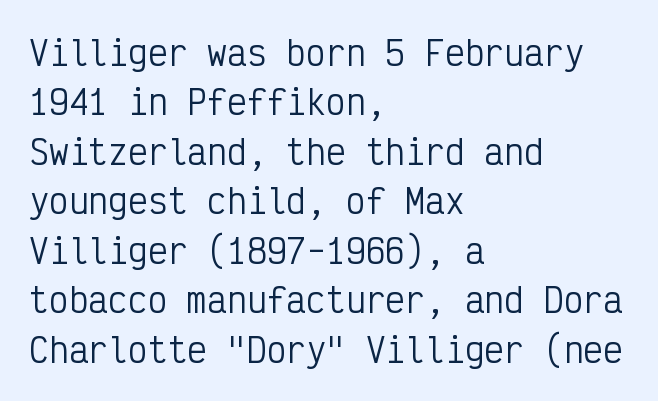
Q: Is the text bold? A: No.
Q: Is the text italic (slanted)? A: No, it is upright.
Q: Is the typeface a serif or a sans-serif typeface? A: Sans-serif.
Q: Is the text underlined? A: No.
Q: How is the paragraph aligned? A: Left-aligned.
Q: Is the spacing between letters normal or unusually wide? A: Normal.
Q: Is the spacing between lines tight, normal or loose? A: Normal.
Q: Width (condensed, normal, or wide)? A: Condensed.
Q: Stroke contrast? A: Low.
Q: x-height? A: Medium.
Q: Monospaced? A: Yes.
